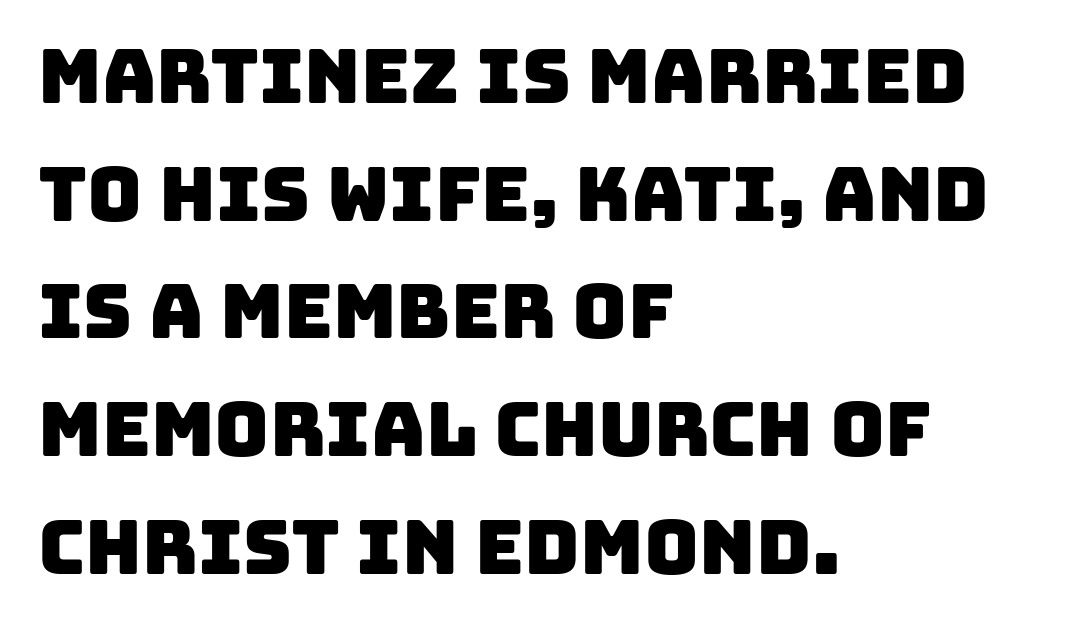
Here the designer chose a conventional face with non-uniform glyph widths. Look at the bottom of the vertical strokes: they stop flat, with no serifs. The letterforms sit shoulder to shoulder at normal distance. Unmarked baselines from the first word to the last. In CSS terms this would be text-align: left. Rows of type keep a routine distance in the vertical direction.
